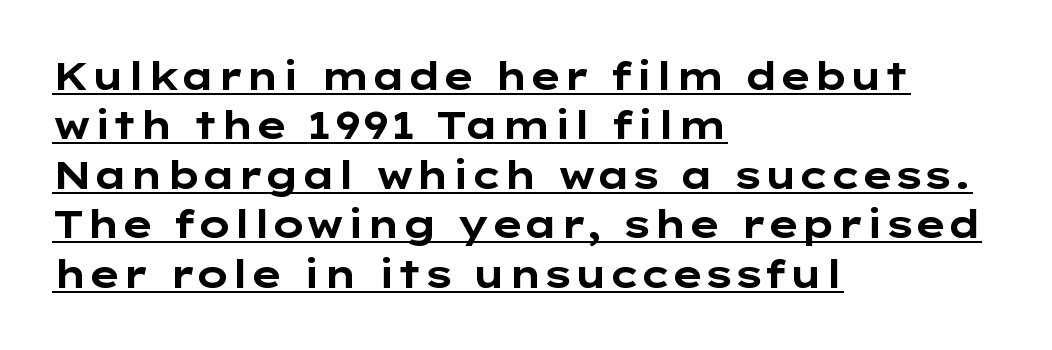
Here the designer chose a conventional face with non-uniform glyph widths. Check where the strokes stop: nothing finishes them off — pure sans. The ragged edge is on the right, which tells us the setting is flush left. The rendered words wear a rule along their underside. Inter-character spacing is left at the font's built-in metrics.
